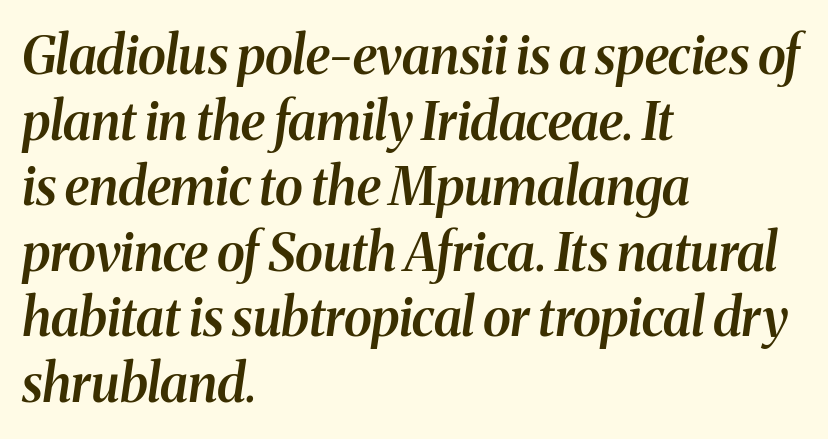
The image shows 52 px semibold serif type, italic (leaning right); set left-aligned, normal line spacing (1.26x), normal letter spacing, not underlined; medium stroke contrast and a medium x-height.
